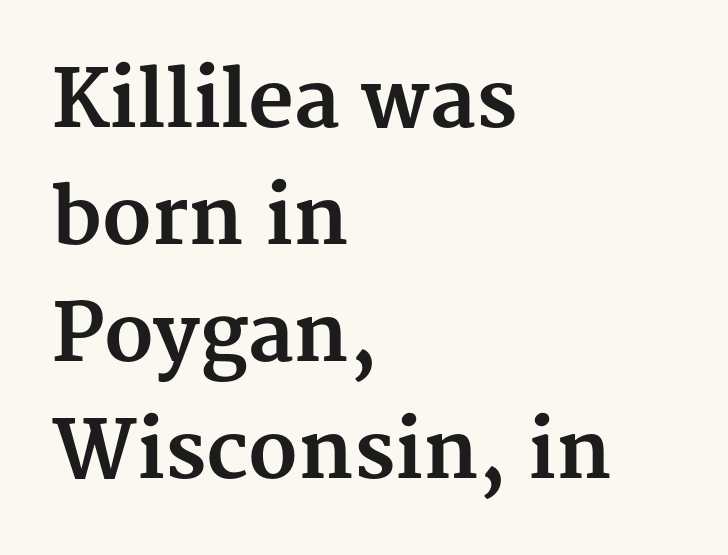
{"serif": "yes", "italic": "no", "bold": "yes", "weight": "bold", "width": "normal", "stroke_contrast": "medium", "x_height": "medium", "monospaced": "no", "underline": "no", "align": "left", "line_spacing": "normal", "line_spacing_ratio": 1.48, "letter_spacing": "normal", "letter_spacing_em": 0.0, "glyph_px": 79}
